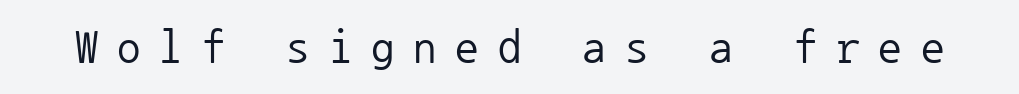
The rendering shows plain stroke endings on the letterforms — a sans-serif design. Inter-character spacing is expanded well beyond the font's built-in metrics. The characters are drawn with everyday or finer stroke widths. Looks like terminal output: every glyph gets an equal slot.
